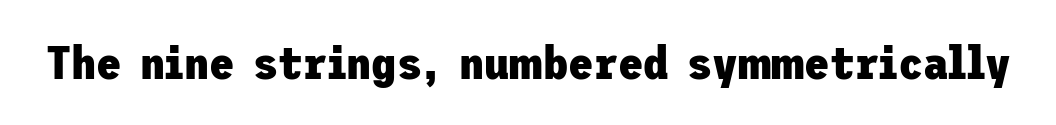
{"serif": "no", "italic": "no", "bold": "yes", "weight": "heavy", "width": "normal", "stroke_contrast": "low", "x_height": "medium", "underline": "no", "letter_spacing": "normal", "letter_spacing_em": 0.0, "glyph_px": 46}
